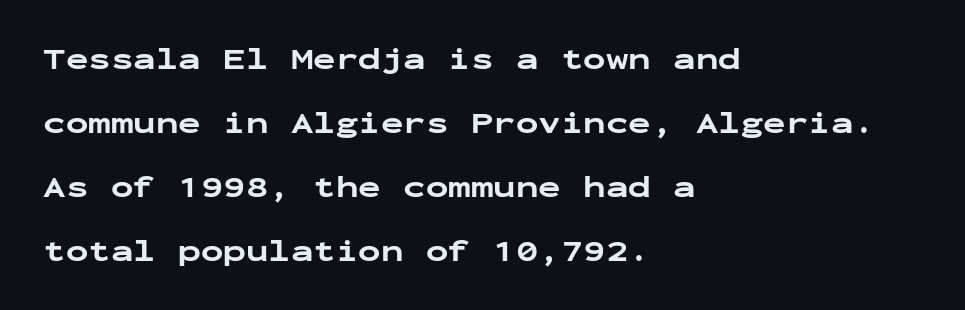
The image shows 30 px bold, wide sans-serif type, upright, monospaced; set left-aligned, loose line spacing (2.13x), normal letter spacing, not underlined; low stroke contrast and a medium x-height.
